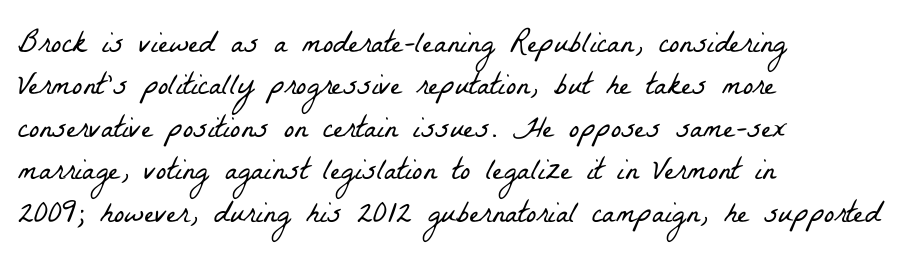
{"serif": "yes", "bold": "no", "weight": "light", "width": "condensed", "stroke_contrast": "low", "x_height": "medium", "monospaced": "no", "underline": "no", "align": "left", "line_spacing": "normal", "line_spacing_ratio": 1.37, "letter_spacing": "normal", "letter_spacing_em": 0.0, "glyph_px": 31}
